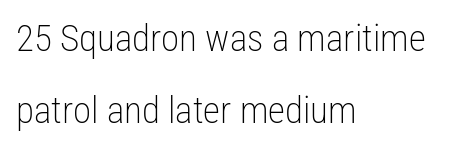
Heft: none added — not bold. Baseline-to-baseline distance is far greater than the letter height. Between one letter and the next there's only the usual sliver of space. No italicization has been applied; the sample stays upright. The space directly below the letters is spotless. This rendering uses left alignment, leaving the right contour irregular.
